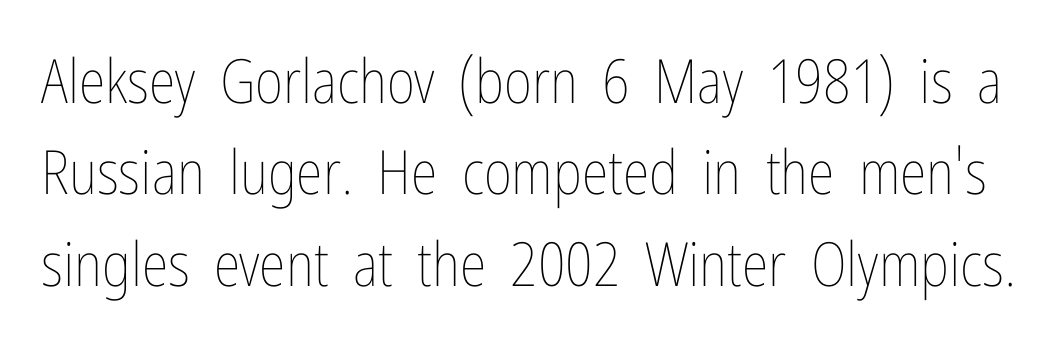
The image shows 61 px thin, condensed type, upright; set normal line spacing (1.5x), normal letter spacing, not underlined; low stroke contrast and a medium x-height.
